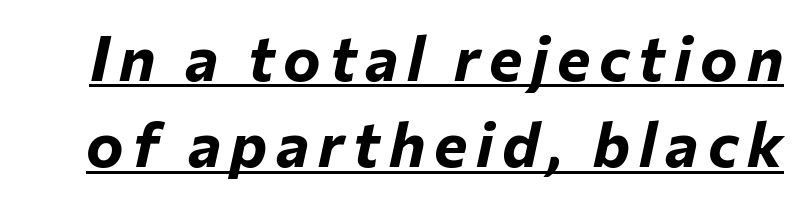
Does a line run under the words? Yes, clearly. The space between consecutive lines is moderate. Think of a printed novel: that variable character pitch is what you see here. Notice how thick the strokes are: this is what a full bold looks like. Designer's note — italics engaged.
